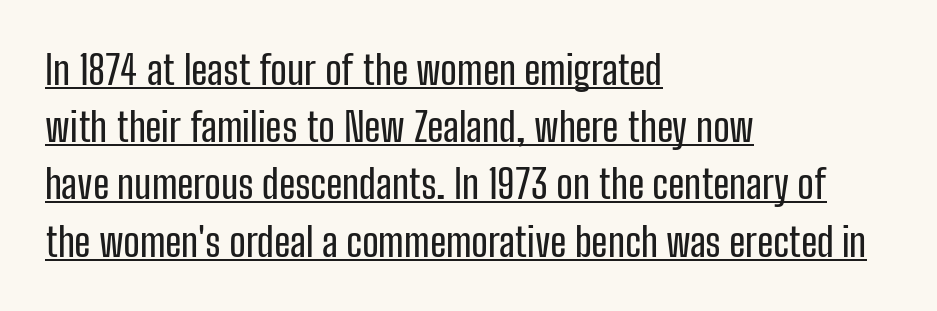
Q: Is the text italic (slanted)? A: No, it is upright.
Q: Is the typeface a serif or a sans-serif typeface? A: Sans-serif.
Q: Is the text underlined? A: Yes.
Q: How is the paragraph aligned? A: Left-aligned.
Q: Is the spacing between letters normal or unusually wide? A: Normal.
Q: Is the spacing between lines tight, normal or loose? A: Normal.
Q: Width (condensed, normal, or wide)? A: Condensed.
Q: Stroke contrast? A: Low.
Q: x-height? A: Medium.
Q: Monospaced? A: No.
